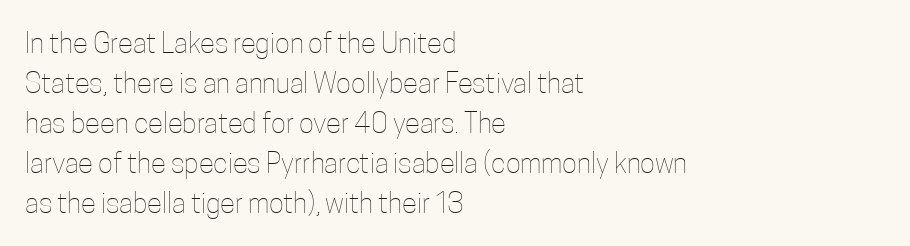
The type is set solid horizontally, with unmodified tracking. The face used here is proportionally spaced, like ordinary book or web type. Vertically, the passage feels balanced, rows spaced as you'd expect. Unlike italic type, these characters show no tilt at all. Caption: multi-line text, flush left, ragged right. Plain, unruled lines of type.
